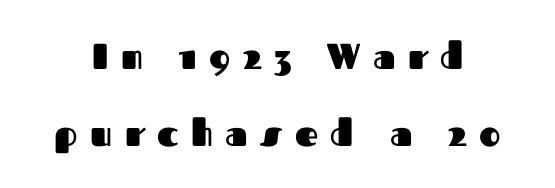
The image shows 36 px heavy sans-serif type, upright; set loose line spacing (2.13x), unusually wide letter spacing (+0.35 em), not underlined; medium stroke contrast and a medium x-height.
